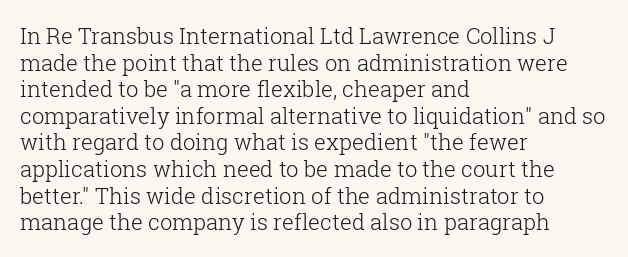
{"italic": "no", "bold": "no", "underline": "no", "align": "left", "line_spacing_ratio": 1.21, "letter_spacing": "normal", "letter_spacing_em": 0.0, "glyph_px": 22}
